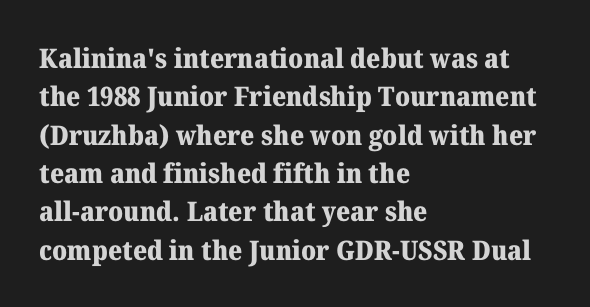
Q: Is the text bold? A: Yes.
Q: Is the text italic (slanted)? A: No, it is upright.
Q: Is the text underlined? A: No.
Q: How is the paragraph aligned? A: Left-aligned.
Q: Is the spacing between letters normal or unusually wide? A: Normal.
Q: Is the spacing between lines tight, normal or loose? A: Normal.
